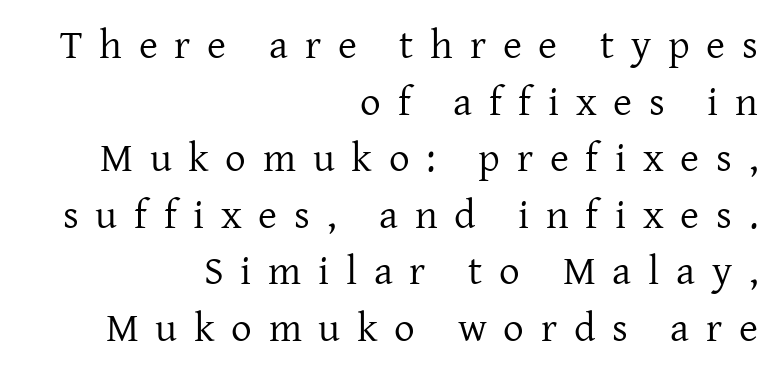
Is this a fixed-width face? No — the glyphs have proportional, varying widths. Type without underlining. The letters carry serifs — small finishing strokes at the ends of their stems. Posture: straight, roman, zero tilt. The passage shown stacks its lines at a standard gap. A student would call this right alignment; a typographer would say flush right, rag left.
